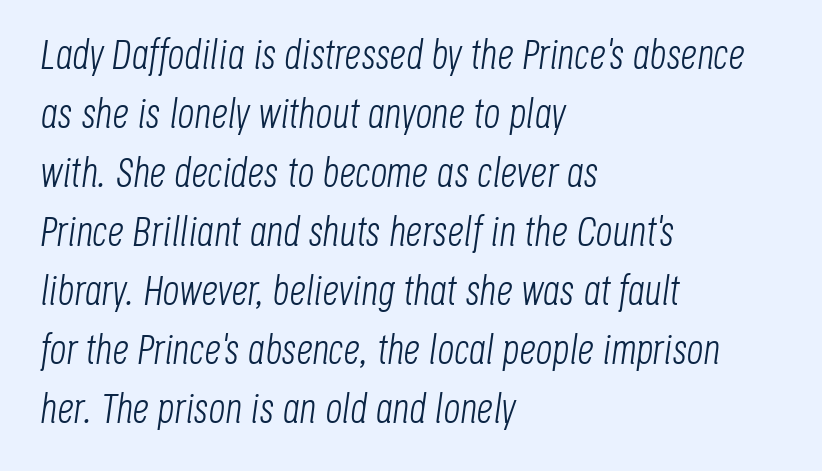
The image shows 41 px light, condensed type, italic (leaning right); set left-aligned, normal line spacing (1.44x), normal letter spacing, not underlined; low stroke contrast and a large x-height.
